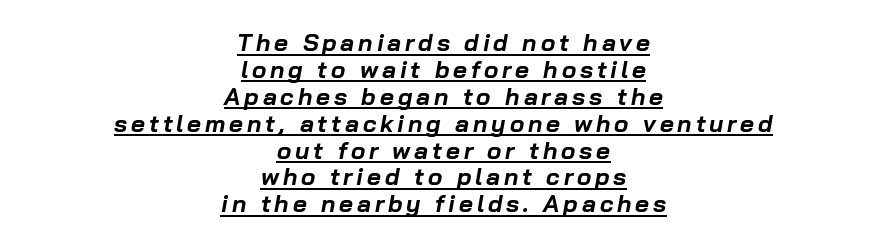
{"italic": "yes", "lean": "right", "slant_degrees": 10, "bold": "yes", "underline": "yes", "align": "center", "line_spacing": "tight", "line_spacing_ratio": 1.12, "glyph_px": 24}
